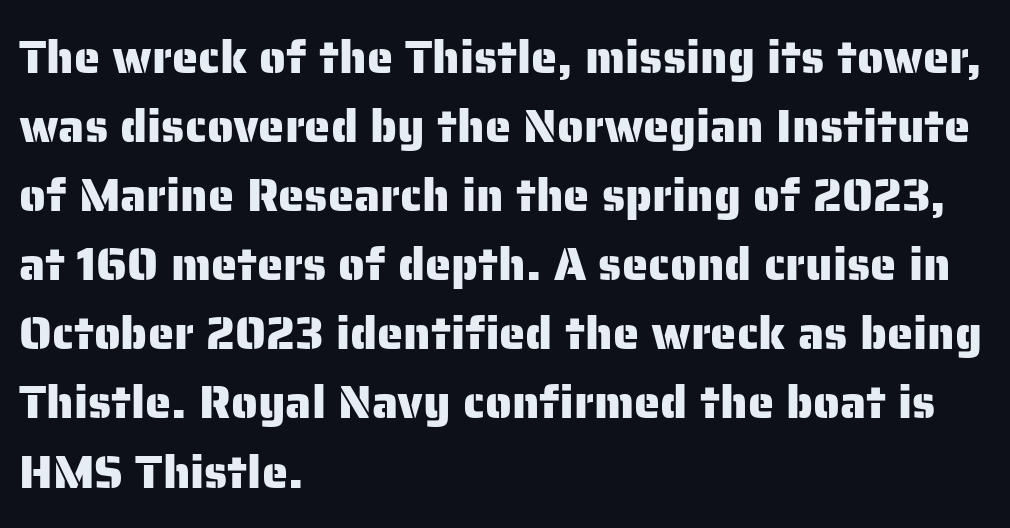
{"serif": "no", "italic": "no", "width": "normal", "stroke_contrast": "low", "x_height": "medium", "monospaced": "no", "underline": "no", "align": "left", "line_spacing": "normal", "line_spacing_ratio": 1.47, "letter_spacing": "normal", "letter_spacing_em": 0.0, "glyph_px": 47}
